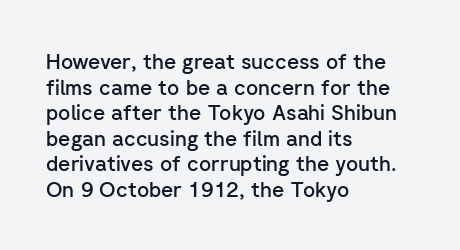
Q: Is the text bold? A: Semi-bold.
Q: Is the text italic (slanted)? A: No, it is upright.
Q: Is the text underlined? A: No.
Q: How is the paragraph aligned? A: Left-aligned.
Q: Is the spacing between letters normal or unusually wide? A: Normal.
